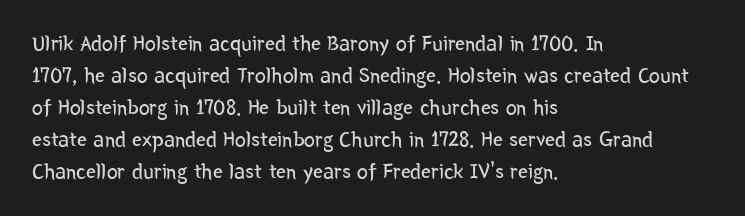
Weight: in the light-to-regular range. These lines keep a tight, regular rhythm from letter to letter. Any mark beneath the type? The region is blank. Left-aligned paragraph, ragged on the right. If you drew a line through each stem, it would be perfectly vertical. Honestly, the row spacing looks completely unremarkable.
